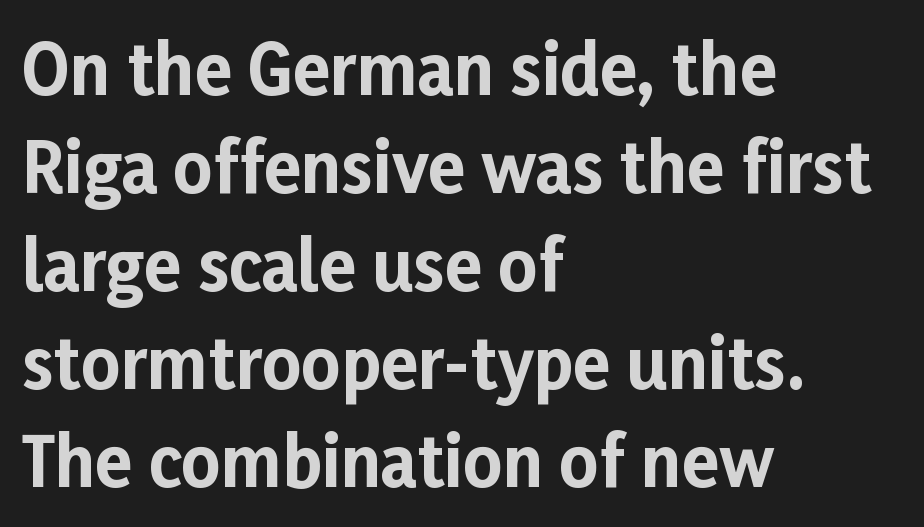
Q: Is the text bold? A: Yes.
Q: Is the text italic (slanted)? A: No, it is upright.
Q: Is the typeface a serif or a sans-serif typeface? A: Sans-serif.
Q: Is the text underlined? A: No.
Q: How is the paragraph aligned? A: Left-aligned.
Q: Is the spacing between letters normal or unusually wide? A: Normal.
Q: Is the spacing between lines tight, normal or loose? A: Normal.
Q: Width (condensed, normal, or wide)? A: Normal.
Q: Stroke contrast? A: Low.
Q: x-height? A: Medium.
Q: Monospaced? A: No.
